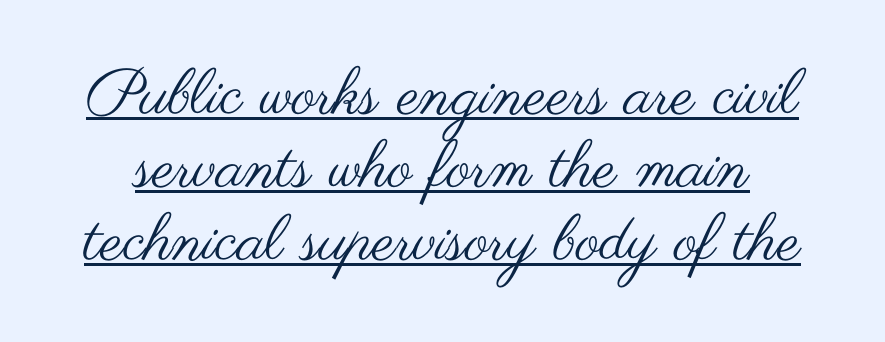
{"serif": "no", "bold": "no", "weight": "regular", "width": "wide", "stroke_contrast": "medium", "x_height": "small", "monospaced": "no", "underline": "yes", "line_spacing": "tight", "line_spacing_ratio": 1.14, "letter_spacing": "normal", "letter_spacing_em": 0.0, "glyph_px": 64}
